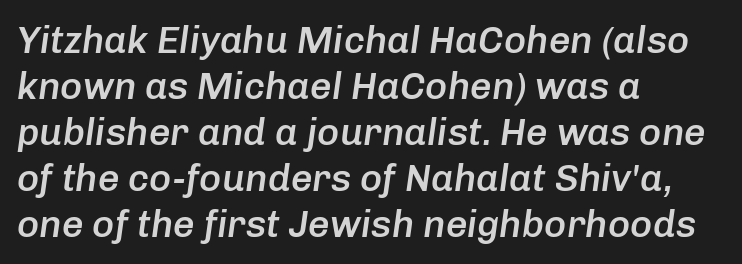
The image shows 38 px semibold type, italic (leaning right); set left-aligned, line spacing 1.21x, normal letter spacing, not underlined; low stroke contrast and a medium x-height.
